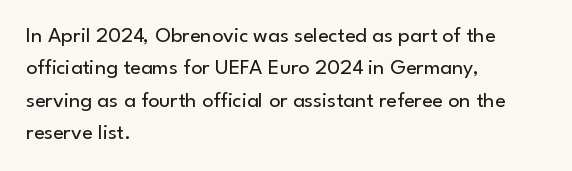
The image shows 22 px text type, upright; set left-aligned, normal line spacing (1.47x), normal letter spacing, not underlined.
